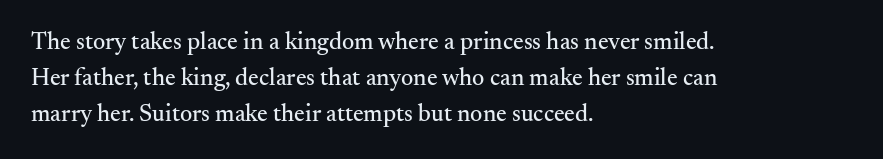
Summary of vertical rhythm: regular, with standard interline spacing. Is the block centered? No — it sits flush against the left margin. Nobody drew a line under any word here. Unlike italic type, these characters show no tilt at all.
